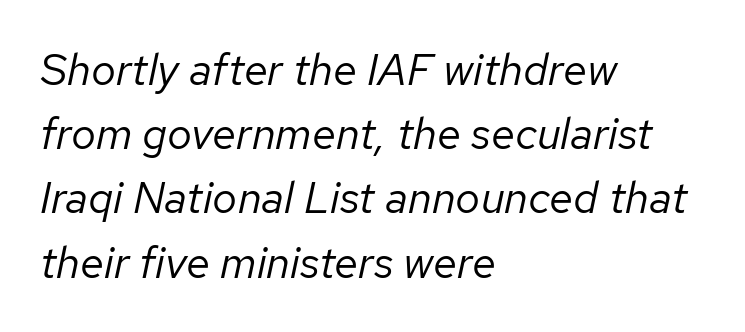
Heft: none added — not bold. Students, note that the glyphs here touch the page at normal intervals. There's an unmistakable incline to the writing here. This sample has the flowing, uneven cadence of proportional lettering.
